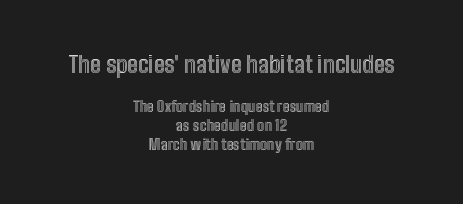
Any mark beneath the type? The region is blank. Top chunk: large. Bottom chunk: small. Quick note: interline space is typical. Default kerning and tracking; the words read as compact shapes. Alignment: centered.
